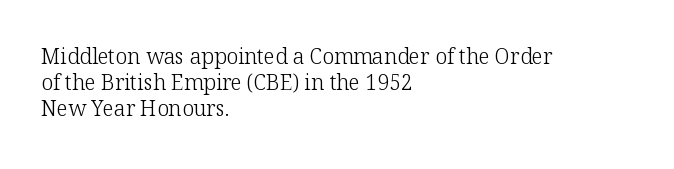
{"italic": "no", "bold": "no", "underline": "no", "align": "left", "line_spacing_ratio": 1.23, "letter_spacing": "normal", "letter_spacing_em": 0.0, "glyph_px": 21}
